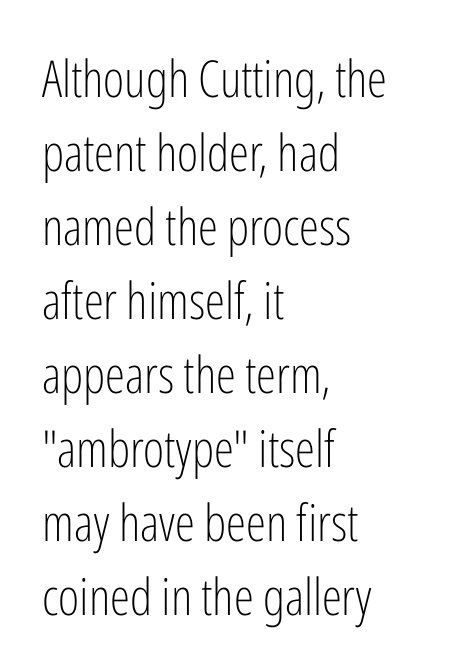
Q: Is the text bold? A: No.
Q: Is the text italic (slanted)? A: No, it is upright.
Q: Is the typeface a serif or a sans-serif typeface? A: Sans-serif.
Q: Is the text underlined? A: No.
Q: How is the paragraph aligned? A: Left-aligned.
Q: Is the spacing between letters normal or unusually wide? A: Normal.
Q: Is the spacing between lines tight, normal or loose? A: Normal.
Q: Width (condensed, normal, or wide)? A: Condensed.
Q: Stroke contrast? A: Low.
Q: x-height? A: Medium.
Q: Monospaced? A: No.
